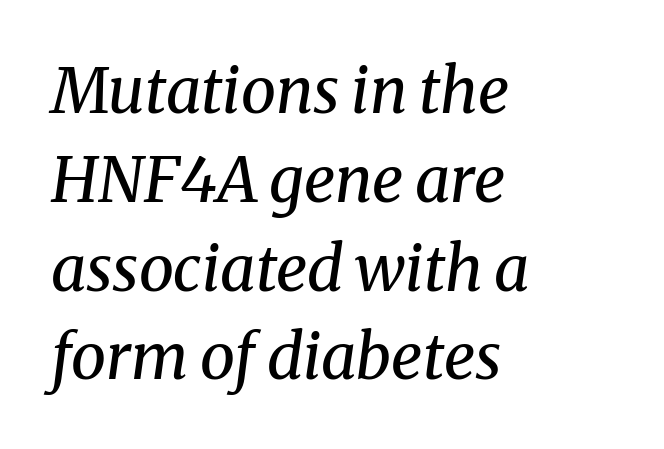
Q: Is the text bold? A: No.
Q: Is the text italic (slanted)? A: Yes, it leans right by about 8 degrees.
Q: Is the typeface a serif or a sans-serif typeface? A: Serif.
Q: Is the text underlined? A: No.
Q: How is the paragraph aligned? A: Left-aligned.
Q: Is the spacing between letters normal or unusually wide? A: Normal.
Q: Is the spacing between lines tight, normal or loose? A: Normal.
Q: Width (condensed, normal, or wide)? A: Normal.
Q: Stroke contrast? A: Medium.
Q: x-height? A: Medium.
Q: Monospaced? A: No.
